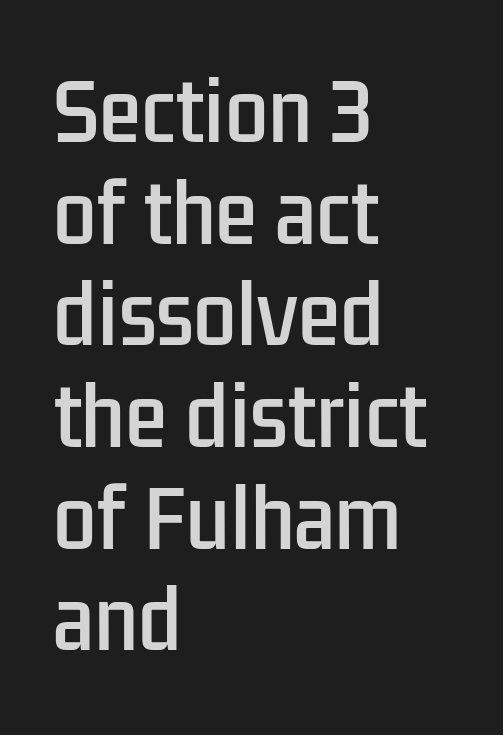
Q: Is the text italic (slanted)? A: No, it is upright.
Q: Is the typeface a serif or a sans-serif typeface? A: Sans-serif.
Q: Is the text underlined? A: No.
Q: How is the paragraph aligned? A: Left-aligned.
Q: Is the spacing between letters normal or unusually wide? A: Normal.
Q: Is the spacing between lines tight, normal or loose? A: Normal.
Q: Width (condensed, normal, or wide)? A: Condensed.
Q: Stroke contrast? A: Low.
Q: x-height? A: Medium.
Q: Monospaced? A: No.
